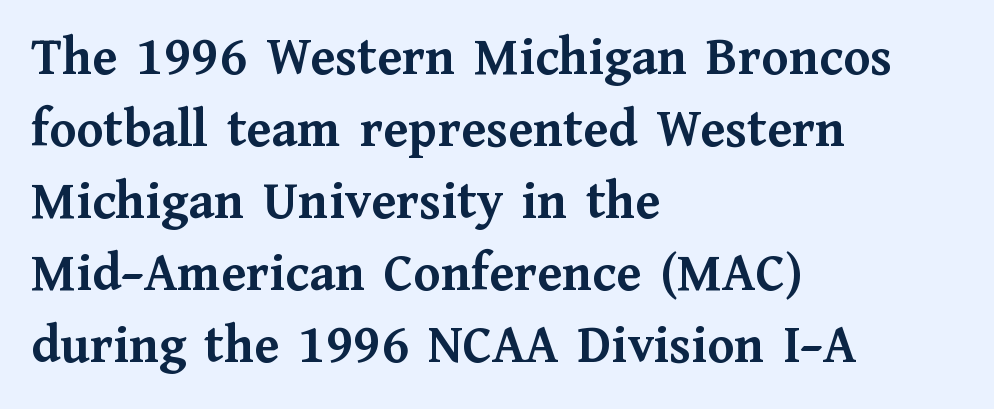
A typesetter would mark this as roman, not italic. Is the type bold? Yes — the strokes are clearly thick and heavy. The type is set solid horizontally, with unmodified tracking. A classic flush-left, rag-right setting is used for this passage. Old-style or modern, the face here clearly has serifs. Line spacing here is normal.
